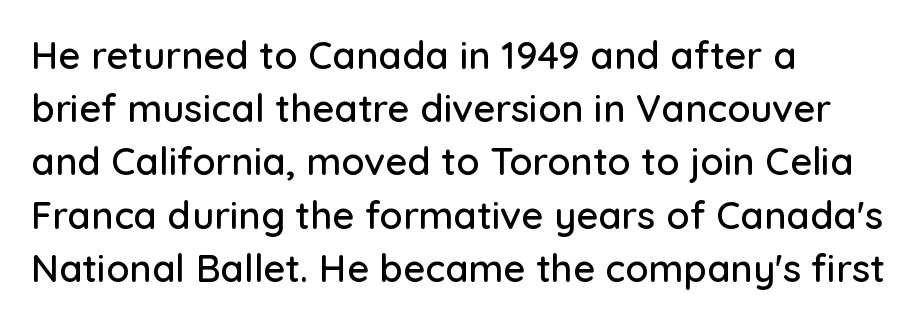
The image shows 38 px sans-serif type, upright; set left-aligned, normal line spacing (1.4x), normal letter spacing, not underlined; low stroke contrast and a medium x-height.
